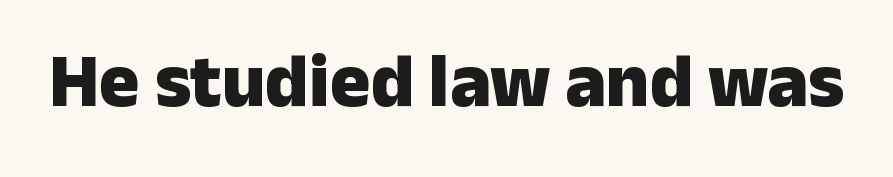
These lines keep a tight, regular rhythm from letter to letter. The type sits square on the baseline with zero lean. Descenders hang freely into open space. The characters look thick and weighty, a clear bold.
